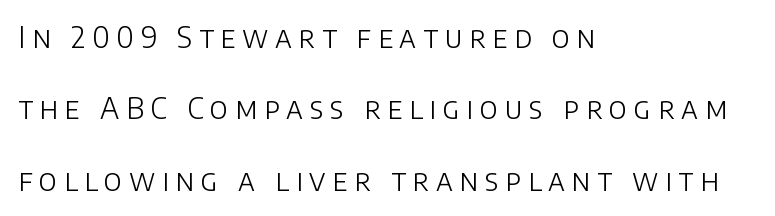
{"serif": "no", "italic": "no", "bold": "no", "weight": "light", "width": "normal", "stroke_contrast": "low", "x_height": "large", "monospaced": "no", "underline": "no", "align": "left", "line_spacing": "loose", "line_spacing_ratio": 2.46, "letter_spacing": "wide", "letter_spacing_em": 0.23, "glyph_px": 29}
